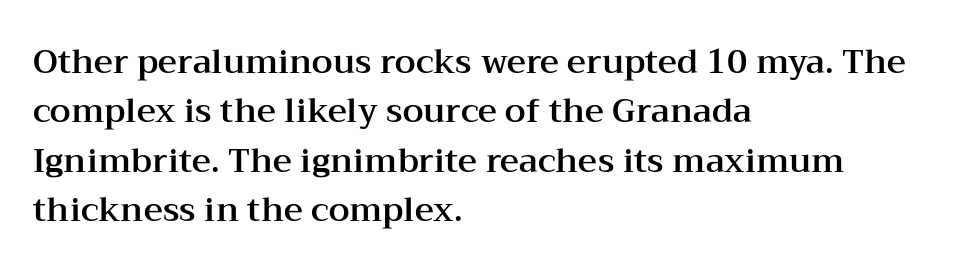
The image shows 33 px wide serif type, upright; set left-aligned, normal line spacing (1.5x), normal letter spacing, not underlined; medium stroke contrast and a medium x-height.
